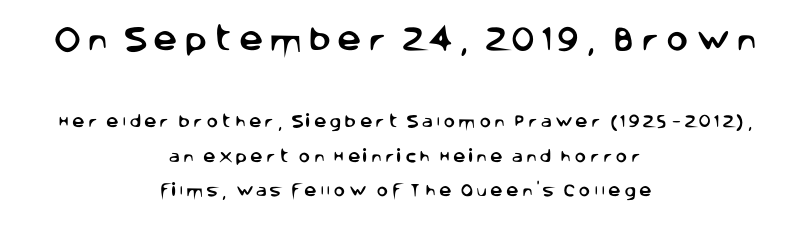
Quick note: interline space is abundant. Short note: letters widely spaced. Compared with a flush-left layout, this one balances lines on the center instead. Glance below the letters and you will spot only blank space.
